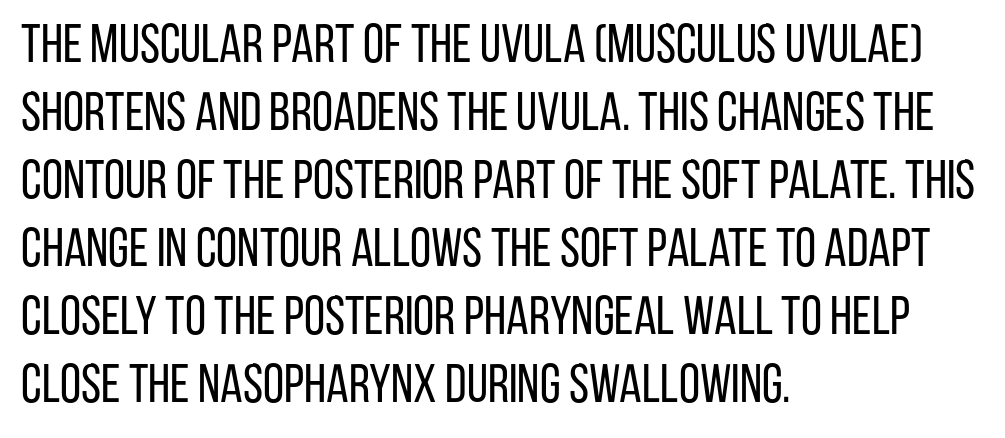
The image shows 54 px regular-weight, condensed sans-serif type, upright; set left-aligned, normal line spacing (1.26x), normal letter spacing, not underlined; low stroke contrast and a large x-height.
